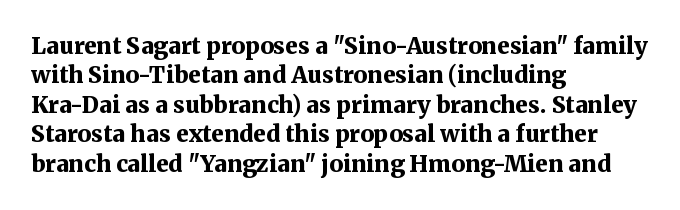
The image shows 23 px bold type, upright; set left-aligned, normal line spacing (1.28x), normal letter spacing, not underlined.
